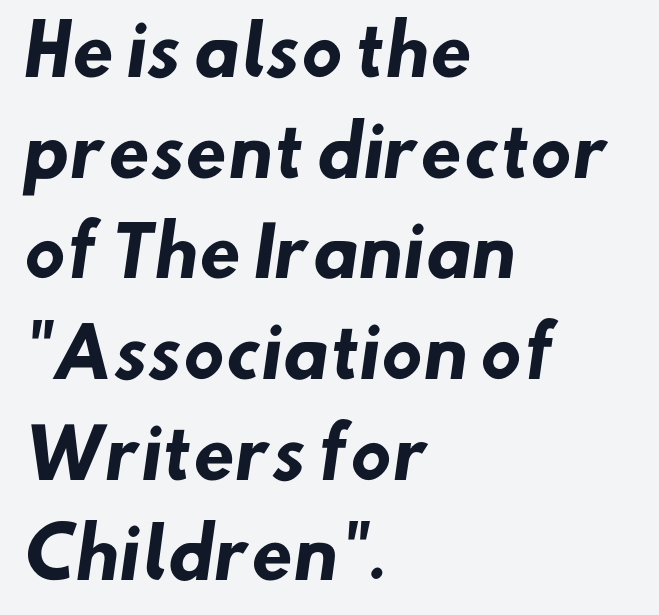
Q: Is the text bold? A: Yes.
Q: Is the typeface a serif or a sans-serif typeface? A: Sans-serif.
Q: Is the text underlined? A: No.
Q: How is the paragraph aligned? A: Left-aligned.
Q: Is the spacing between letters normal or unusually wide? A: Normal.
Q: Is the spacing between lines tight, normal or loose? A: Normal.
Q: Width (condensed, normal, or wide)? A: Normal.
Q: Stroke contrast? A: Low.
Q: x-height? A: Small.
Q: Monospaced? A: No.
